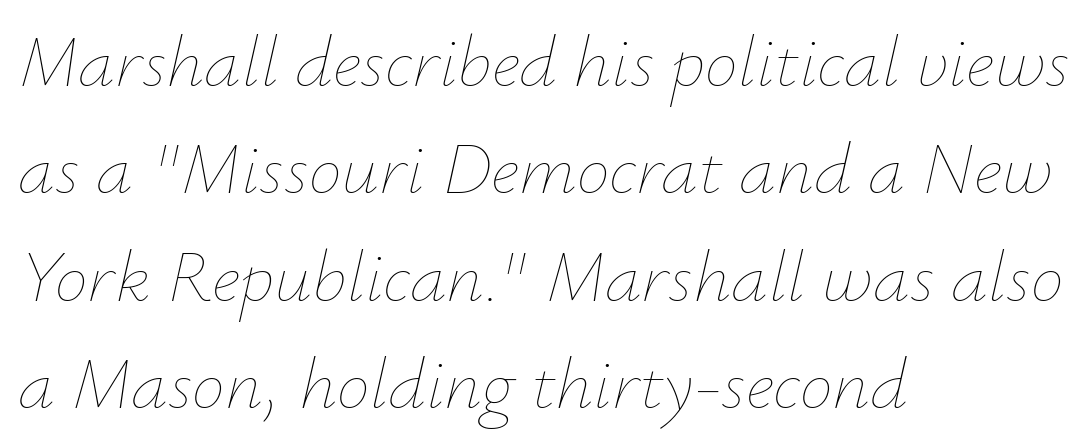
Line beginnings align vertically; line endings do not. In terms of posture, this sample is oblique. Glance below the letters and you will spot only blank space. The rendering uses natural spacing where letterforms have individual widths.
